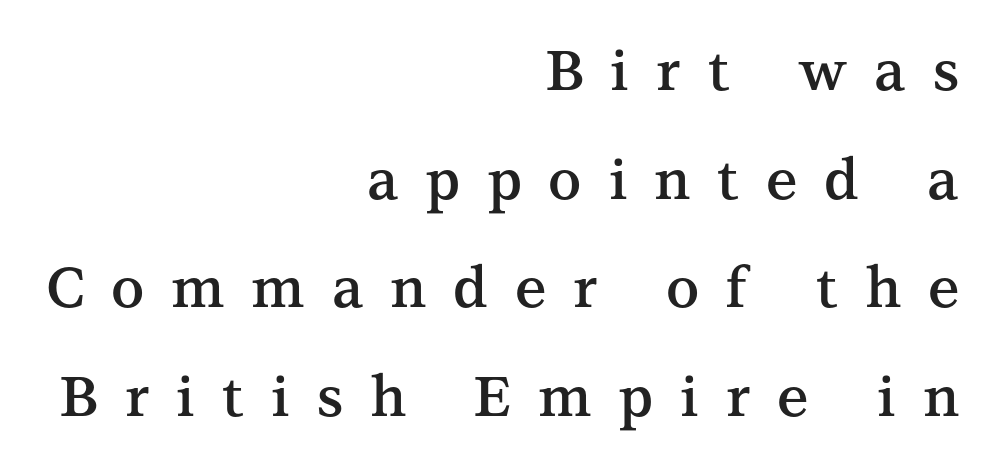
The image shows 56 px semibold serif type, upright; set right-aligned, loose line spacing (1.94x), unusually wide letter spacing (+0.48 em), not underlined; medium stroke contrast and a medium x-height.
